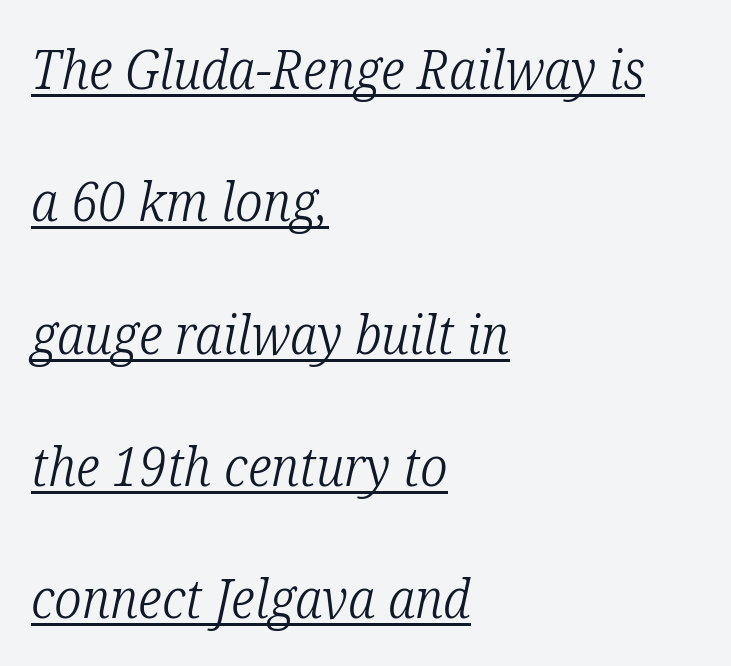
Q: Is the text bold? A: No.
Q: Is the text italic (slanted)? A: Yes, it leans right by about 12 degrees.
Q: Is the typeface a serif or a sans-serif typeface? A: Serif.
Q: Is the text underlined? A: Yes.
Q: How is the paragraph aligned? A: Left-aligned.
Q: Is the spacing between letters normal or unusually wide? A: Normal.
Q: Is the spacing between lines tight, normal or loose? A: Loose.
Q: Width (condensed, normal, or wide)? A: Condensed.
Q: Stroke contrast? A: Low.
Q: x-height? A: Medium.
Q: Monospaced? A: No.
